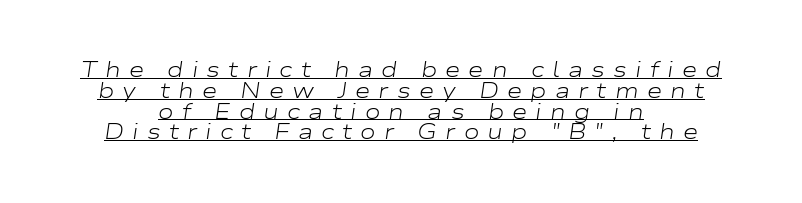
The image shows 21 px text type, italic (leaning right); set centered, tight line spacing (0.99x), unusually wide letter spacing (+0.39 em), underlined.
